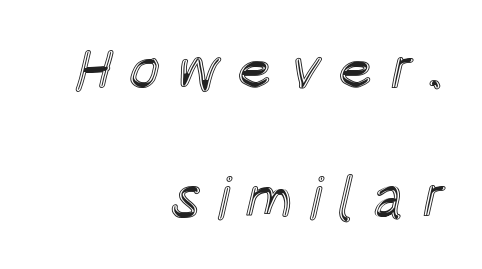
The image shows 59 px condensed type; set right-aligned, loose line spacing (2.17x), unusually wide letter spacing (+0.27 em), not underlined; a large x-height.
